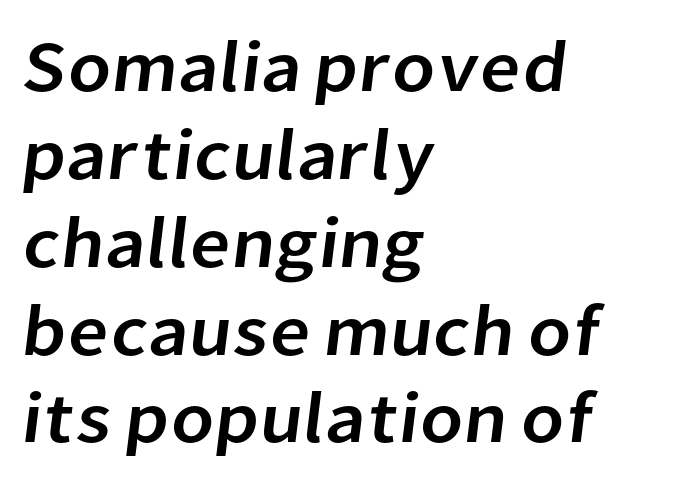
Q: Is the typeface a serif or a sans-serif typeface? A: Sans-serif.
Q: Is the text underlined? A: No.
Q: How is the paragraph aligned? A: Left-aligned.
Q: Is the spacing between letters normal or unusually wide? A: Normal.
Q: Width (condensed, normal, or wide)? A: Normal.
Q: Stroke contrast? A: Low.
Q: x-height? A: Medium.
Q: Monospaced? A: No.
